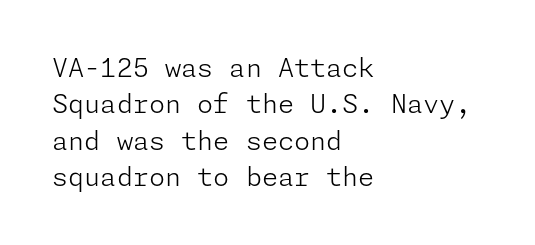
Short and long lines alike share a common starting point at left. The typeface has the unassuming heft of standard copy or less. Is the letter spacing exaggerated? No — it looks like the ordinary default. Has an underline been added? It has not. Posture: vertical.
